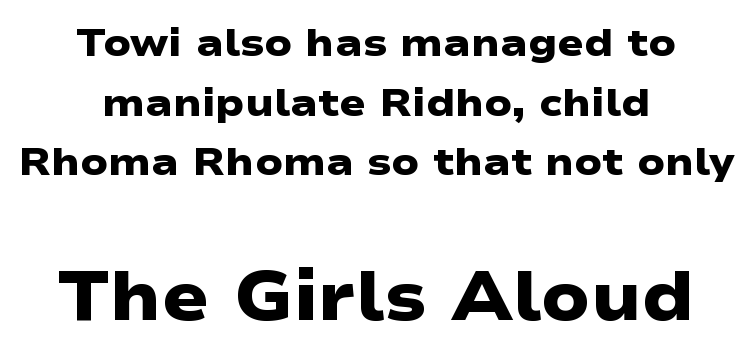
The rendering shows plain stroke endings on the letterforms — a sans-serif design. Look at the stroke-to-counter ratio: heavy, a bold. Any mark beneath the type? The region is blank. The letters in the lower block stand taller than those in the block above.
